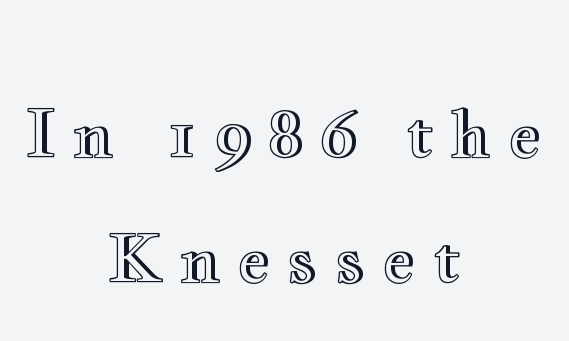
Q: Is the text italic (slanted)? A: No, it is upright.
Q: Is the text underlined? A: No.
Q: How is the paragraph aligned? A: Centered.
Q: Is the spacing between letters normal or unusually wide? A: Unusually wide.
Q: Is the spacing between lines tight, normal or loose? A: Loose.
Q: Width (condensed, normal, or wide)? A: Wide.
Q: x-height? A: Small.
Q: Monospaced? A: No.
